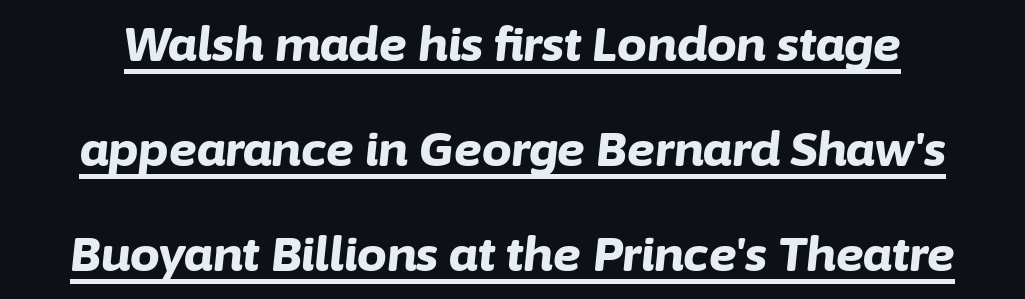
Q: Is the text bold? A: Yes.
Q: Is the text italic (slanted)? A: Yes, it leans right by about 6 degrees.
Q: Is the text underlined? A: Yes.
Q: Is the spacing between letters normal or unusually wide? A: Normal.
Q: Is the spacing between lines tight, normal or loose? A: Loose.
Q: Width (condensed, normal, or wide)? A: Normal.
Q: Stroke contrast? A: Low.
Q: x-height? A: Medium.
Q: Monospaced? A: No.
